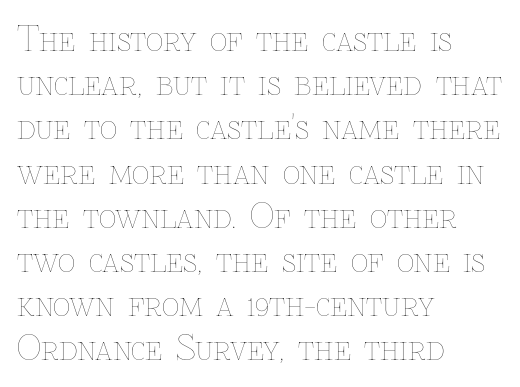
{"italic": "no", "bold": "no", "weight": "thin", "width": "normal", "stroke_contrast": "low", "x_height": "medium", "monospaced": "no", "underline": "no", "align": "left", "line_spacing": "normal", "line_spacing_ratio": 1.3, "letter_spacing": "normal", "letter_spacing_em": 0.0, "glyph_px": 34}
